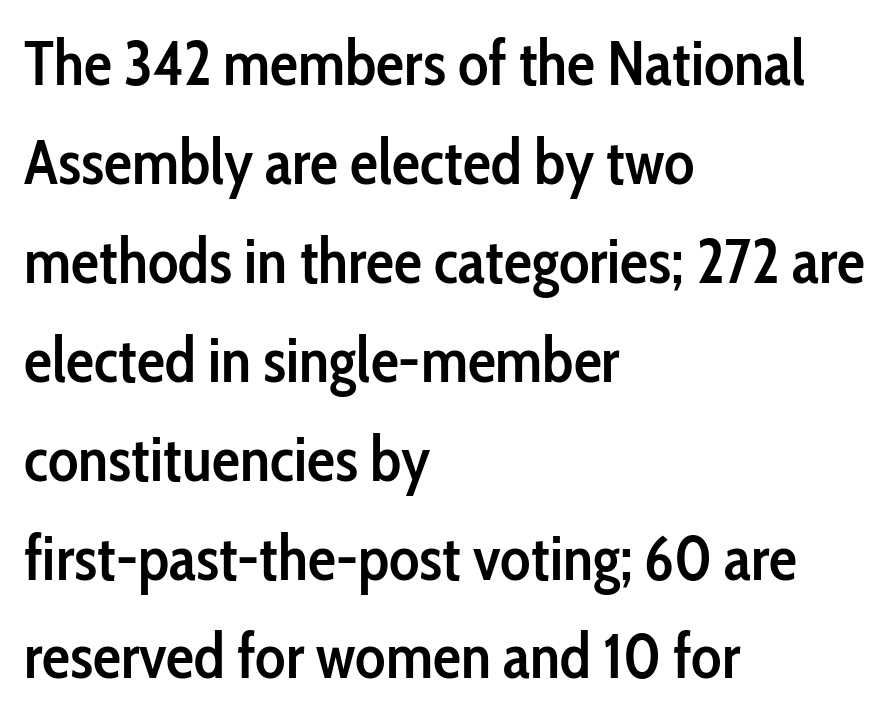
The image shows 63 px semibold, condensed sans-serif type, upright; set left-aligned, normal line spacing (1.57x), normal letter spacing, not underlined; low stroke contrast and a medium x-height.
